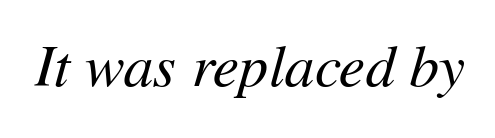
{"italic": "yes", "lean": "right", "slant_degrees": 11, "bold": "no", "weight": "regular", "width": "normal", "stroke_contrast": "medium", "x_height": "medium", "monospaced": "no", "underline": "no", "letter_spacing": "normal", "letter_spacing_em": 0.0, "glyph_px": 59}
